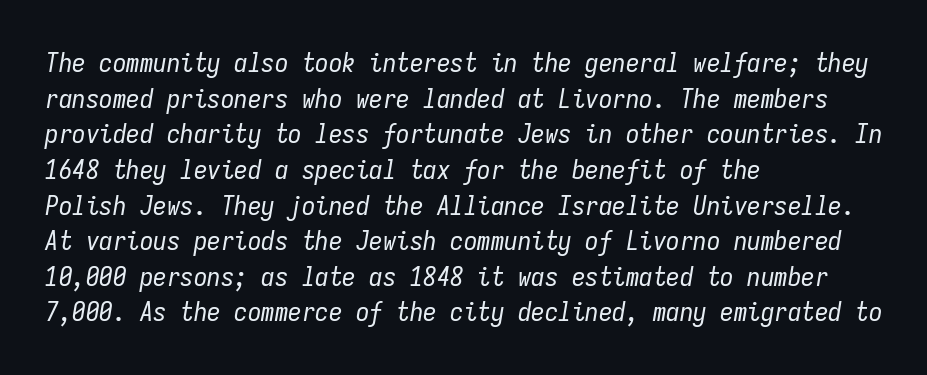
The image shows 27 px text type, italic (leaning right); set left-aligned, normal line spacing (1.32x), normal letter spacing, not underlined.
